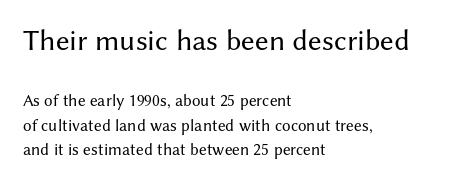
Q: Is the text bold? A: No.
Q: Is the text italic (slanted)? A: No, it is upright.
Q: Is the typeface a serif or a sans-serif typeface? A: Sans-serif.
Q: Is the text underlined? A: No.
Q: How is the paragraph aligned? A: Left-aligned.
Q: Is the spacing between letters normal or unusually wide? A: Normal.
Q: Is the spacing between lines tight, normal or loose? A: Normal.
Q: Which block of text is set in a larger size, the first (top) or the second (bottom)? A: The first (top) one.
Q: Width (condensed, normal, or wide)? A: Normal.
Q: Stroke contrast? A: Medium.
Q: x-height? A: Medium.
Q: Monospaced? A: No.
